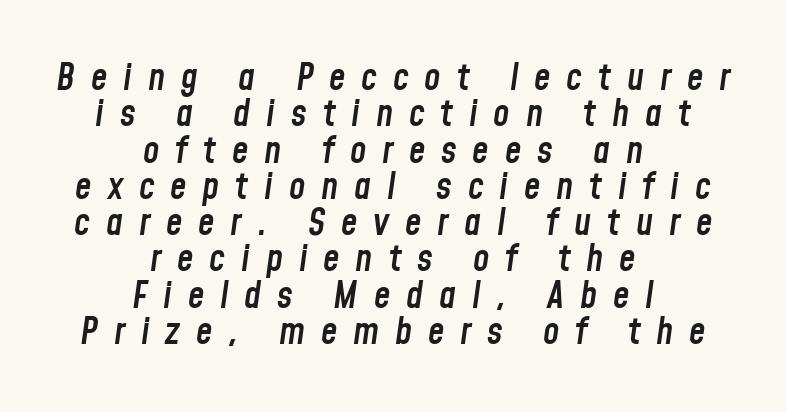
The letters advance in unequal steps, a hallmark of proportional type. These lines carry some extra weight — a demibold, not a full bold. The line texture is sparse and dotted thanks to wide tracking. Descenders hang freely into open space.
